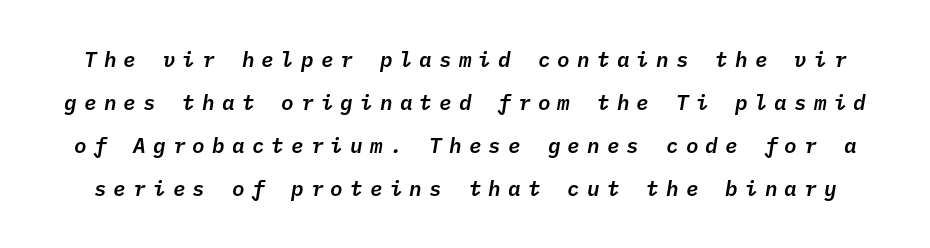
Q: Is the text italic (slanted)? A: Yes, it leans right by about 10 degrees.
Q: Is the text underlined? A: No.
Q: Is the spacing between letters normal or unusually wide? A: Unusually wide.
Q: Is the spacing between lines tight, normal or loose? A: Loose.
